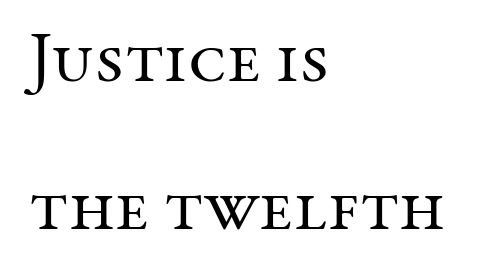
Q: Is the text bold? A: No.
Q: Is the text italic (slanted)? A: No, it is upright.
Q: Is the typeface a serif or a sans-serif typeface? A: Serif.
Q: Is the text underlined? A: No.
Q: How is the paragraph aligned? A: Left-aligned.
Q: Is the spacing between letters normal or unusually wide? A: Normal.
Q: Is the spacing between lines tight, normal or loose? A: Loose.
Q: Width (condensed, normal, or wide)? A: Normal.
Q: Stroke contrast? A: Medium.
Q: x-height? A: Medium.
Q: Monospaced? A: No.
